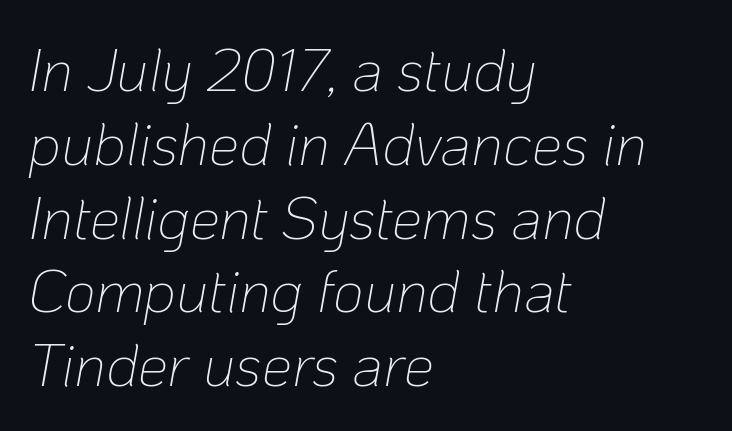
The image shows 60 px thin type, italic (leaning right); set left-aligned, line spacing 1.23x, normal letter spacing, not underlined; low stroke contrast and a medium x-height.
